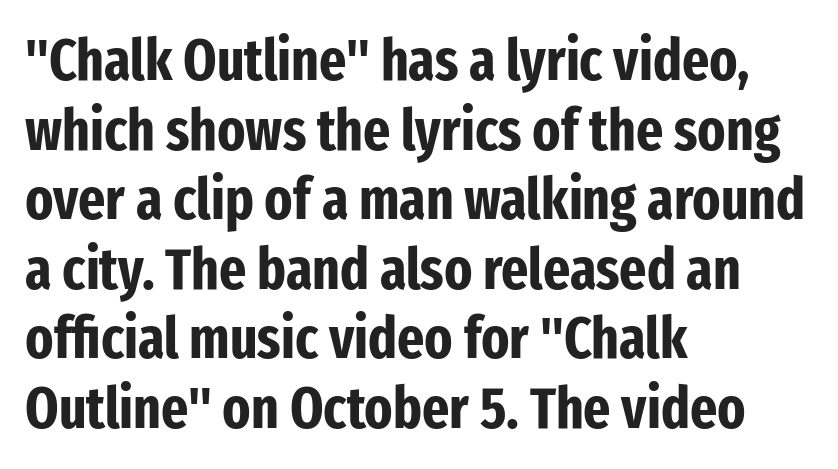
Each word holds together tightly as a unit, with standard inter-letter gaps. A sans-serif font was chosen for this passage. Varying glyph widths throughout — classic text-font behaviour. Caption: multi-line text, flush left, ragged right.
